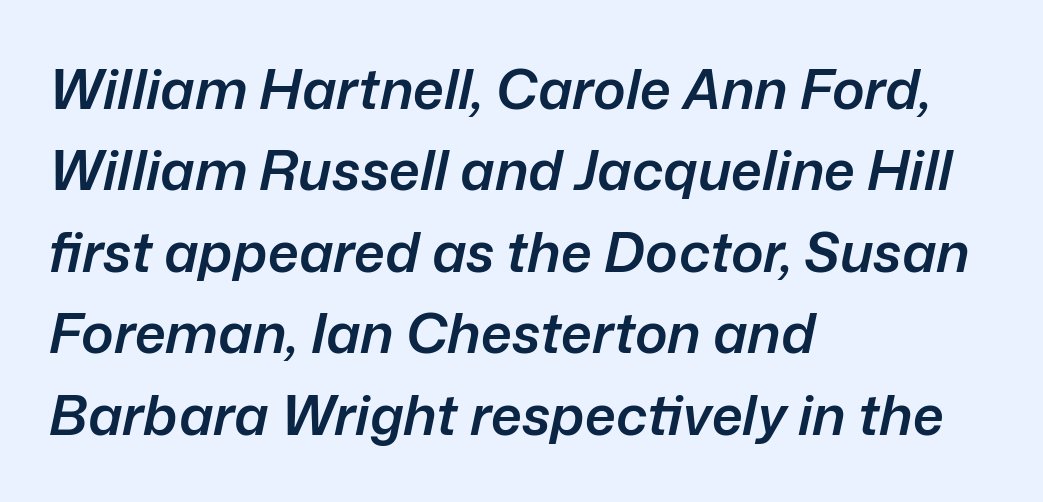
One glance says typical: line gaps are just what's usual. Each letter keeps its own natural width here, so spacing adapts to shape. Does extra space separate the letters? No, they use regular spacing. Has an underline been added? It has not. The rag falls on the right side of this text block. There's an unmistakable incline to the writing here.
